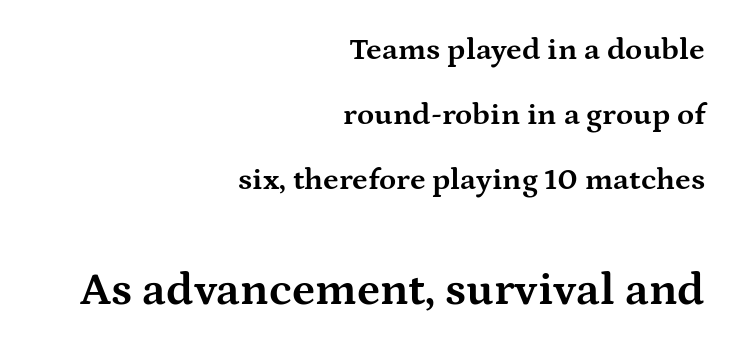
The image shows 46 px bold, wide serif type, upright; set right-aligned, loose line spacing (2.1x), normal letter spacing, not underlined; the second (bottom) block is 1.48x larger; medium stroke contrast and a medium x-height.
